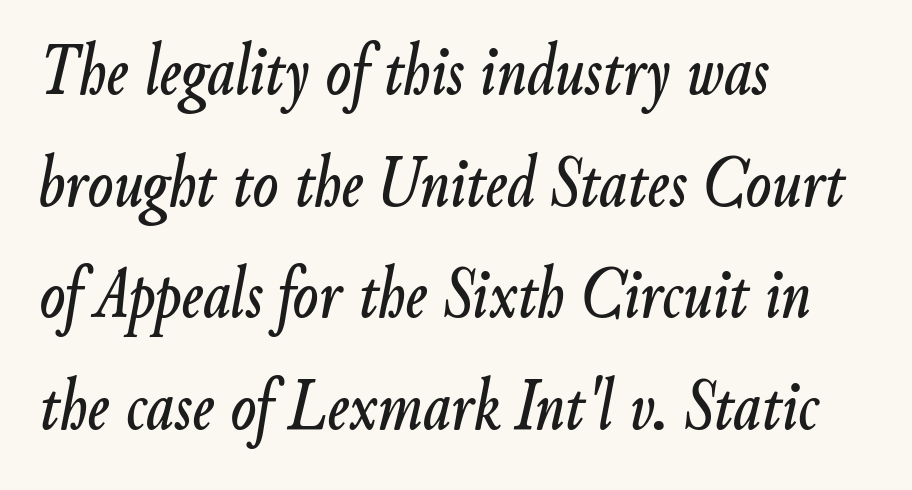
Q: Is the text italic (slanted)? A: Yes, it leans right by about 9 degrees.
Q: Is the text underlined? A: No.
Q: How is the paragraph aligned? A: Left-aligned.
Q: Is the spacing between letters normal or unusually wide? A: Normal.
Q: Is the spacing between lines tight, normal or loose? A: Normal.
Q: Width (condensed, normal, or wide)? A: Condensed.
Q: Stroke contrast? A: Low.
Q: x-height? A: Small.
Q: Monospaced? A: No.
